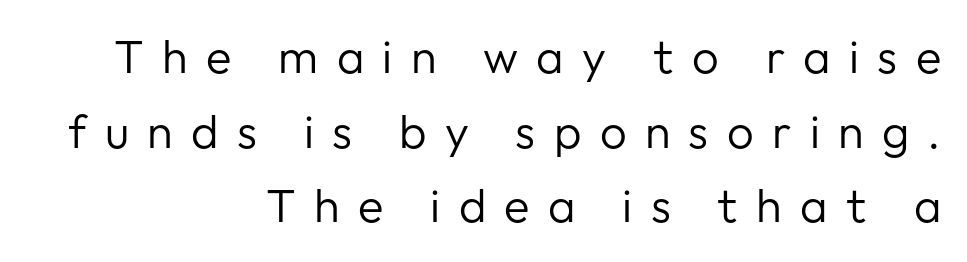
The image shows 47 px regular-weight sans-serif type, upright; set right-aligned, normal line spacing (1.59x), unusually wide letter spacing (+0.39 em), not underlined; low stroke contrast and a medium x-height.
